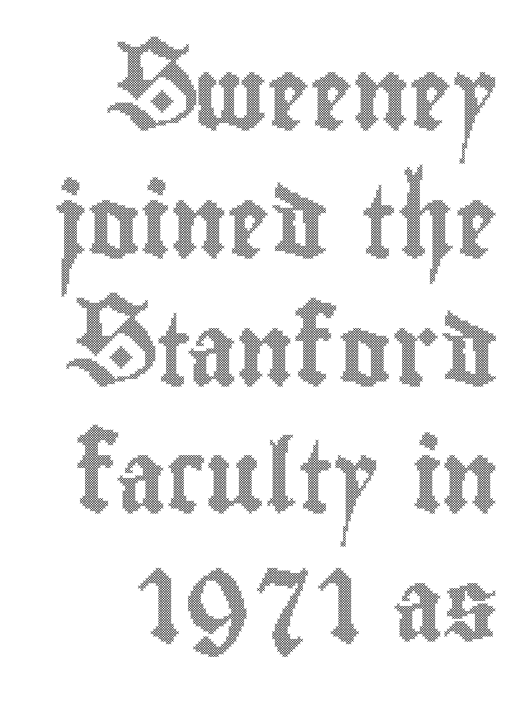
Q: Is the text italic (slanted)? A: No, it is upright.
Q: Is the text underlined? A: No.
Q: How is the paragraph aligned? A: Right-aligned.
Q: Is the spacing between letters normal or unusually wide? A: Normal.
Q: Width (condensed, normal, or wide)? A: Condensed.
Q: x-height? A: Small.
Q: Monospaced? A: No.
